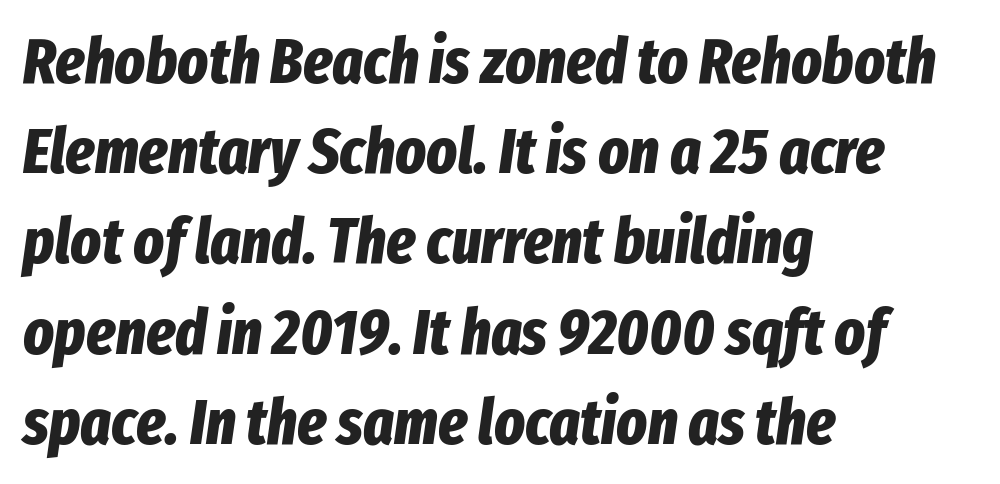
Q: Is the text bold? A: Yes.
Q: Is the text italic (slanted)? A: Yes, it leans right by about 8 degrees.
Q: Is the text underlined? A: No.
Q: How is the paragraph aligned? A: Left-aligned.
Q: Is the spacing between letters normal or unusually wide? A: Normal.
Q: Is the spacing between lines tight, normal or loose? A: Normal.
Q: Width (condensed, normal, or wide)? A: Condensed.
Q: Stroke contrast? A: Low.
Q: x-height? A: Medium.
Q: Monospaced? A: No.
